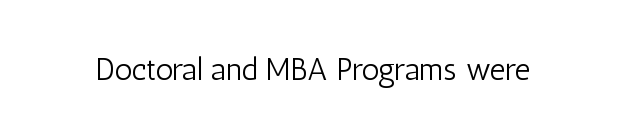
Here the designer chose a conventional face with non-uniform glyph widths. Serif or sans? Sans — the stroke terminals are bare. The lettering holds an erect, upright posture throughout. A quiet, ordinary-to-light weight characterises the typeface. The gaps between neighbouring characters are ordinary and unremarkable.
